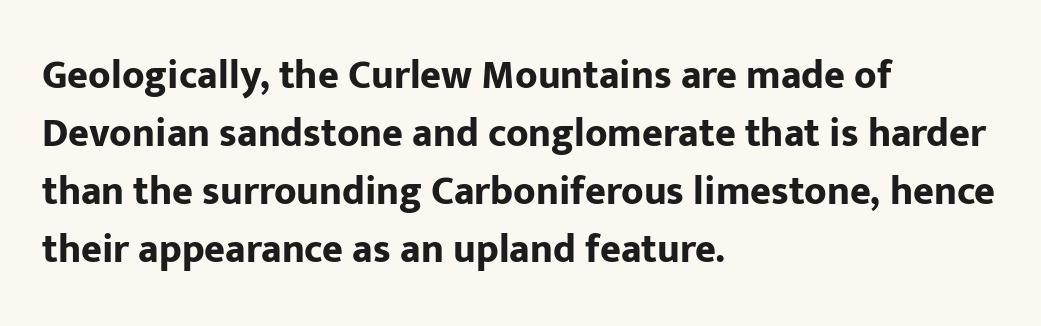
Q: Is the text bold? A: Yes.
Q: Is the text italic (slanted)? A: No, it is upright.
Q: Is the typeface a serif or a sans-serif typeface? A: Sans-serif.
Q: Is the text underlined? A: No.
Q: How is the paragraph aligned? A: Left-aligned.
Q: Is the spacing between letters normal or unusually wide? A: Normal.
Q: Is the spacing between lines tight, normal or loose? A: Normal.
Q: Width (condensed, normal, or wide)? A: Normal.
Q: Stroke contrast? A: Low.
Q: x-height? A: Medium.
Q: Monospaced? A: No.
